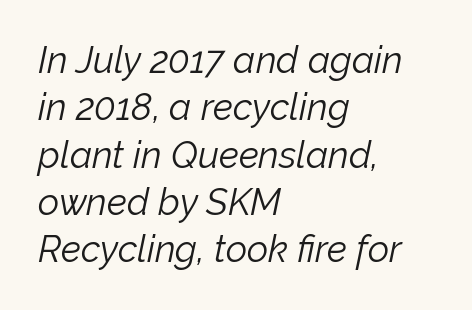
Q: Is the text bold? A: No.
Q: Is the text italic (slanted)? A: Yes, it leans right by about 12 degrees.
Q: Is the text underlined? A: No.
Q: How is the paragraph aligned? A: Left-aligned.
Q: Is the spacing between letters normal or unusually wide? A: Normal.
Q: Is the spacing between lines tight, normal or loose? A: Normal.
Q: Width (condensed, normal, or wide)? A: Normal.
Q: Stroke contrast? A: Low.
Q: x-height? A: Medium.
Q: Monospaced? A: No.
